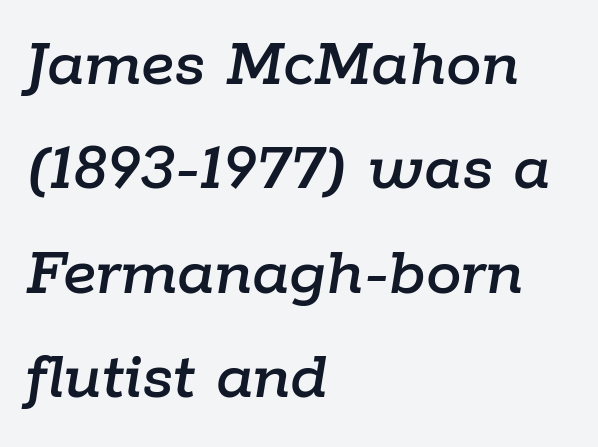
{"italic": "yes", "lean": "right", "slant_degrees": 9, "width": "normal", "stroke_contrast": "low", "x_height": "medium", "monospaced": "no", "underline": "no", "align": "left", "line_spacing": "normal", "line_spacing_ratio": 1.47, "letter_spacing": "normal", "letter_spacing_em": 0.0, "glyph_px": 71}
